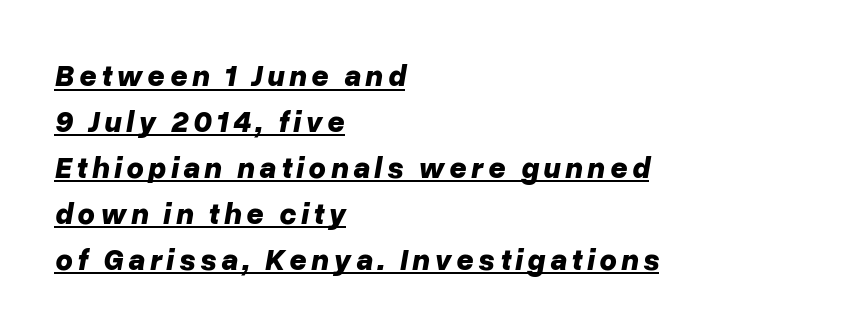
{"italic": "yes", "lean": "right", "slant_degrees": 10, "bold": "yes", "weight": "bold", "width": "normal", "stroke_contrast": "low", "x_height": "medium", "monospaced": "no", "underline": "yes", "align": "left", "line_spacing": "normal", "line_spacing_ratio": 1.53, "glyph_px": 30}
